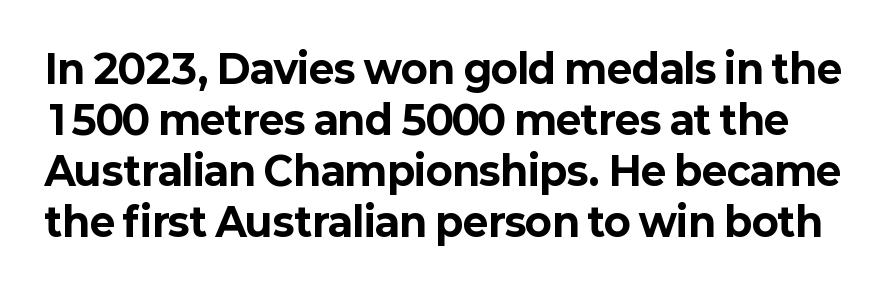
{"serif": "no", "italic": "no", "bold": "yes", "weight": "bold", "width": "normal", "stroke_contrast": "low", "x_height": "medium", "monospaced": "no", "underline": "no", "line_spacing": "normal", "line_spacing_ratio": 1.31, "letter_spacing": "normal", "letter_spacing_em": 0.0, "glyph_px": 39}
